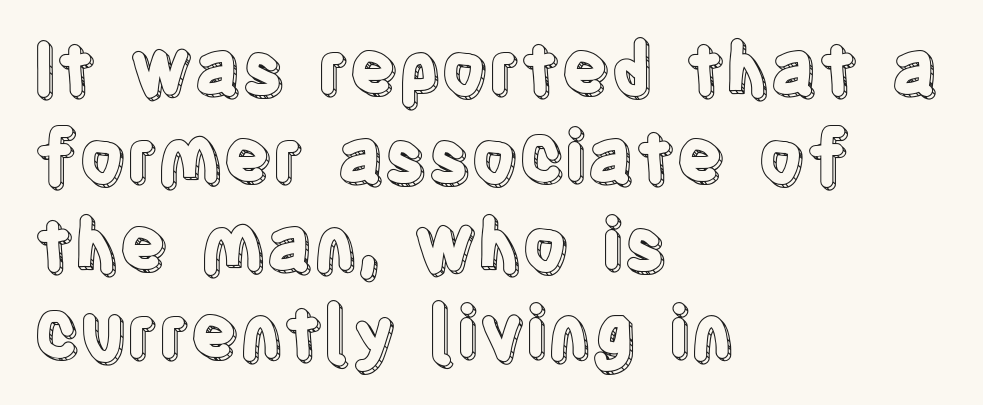
Each letter keeps its own natural width here, so spacing adapts to shape. The rag falls on the right side of this text block. Short note: letters normally spaced. Descenders hang freely into open space.
